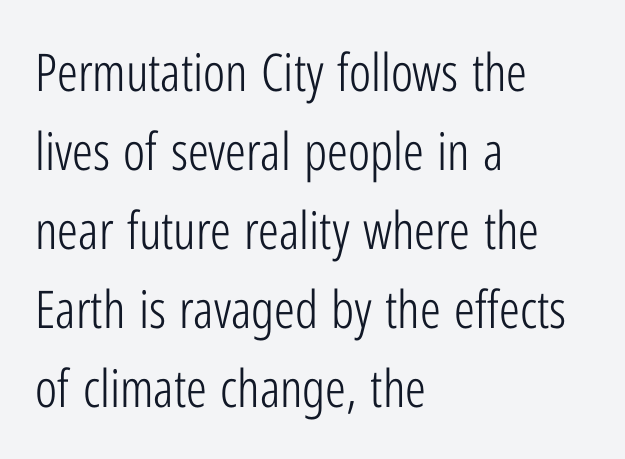
{"serif": "no", "italic": "no", "bold": "no", "weight": "light", "width": "condensed", "stroke_contrast": "low", "x_height": "medium", "monospaced": "no", "underline": "no", "align": "left", "line_spacing": "normal", "line_spacing_ratio": 1.52, "letter_spacing": "normal", "letter_spacing_em": 0.0, "glyph_px": 52}
